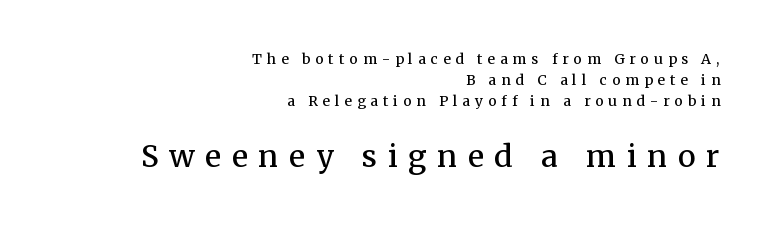
Line spacing here is normal. Which chunk is bigger? The second one — the bottom block dwarfs the top. Horizontally, the lines are justified to the trailing edge only. Look at the tracking — it's clearly loosened, letters drifting apart. Underlining? Definitely not there. I'd call this a serif setting — the letters wear small feet.
